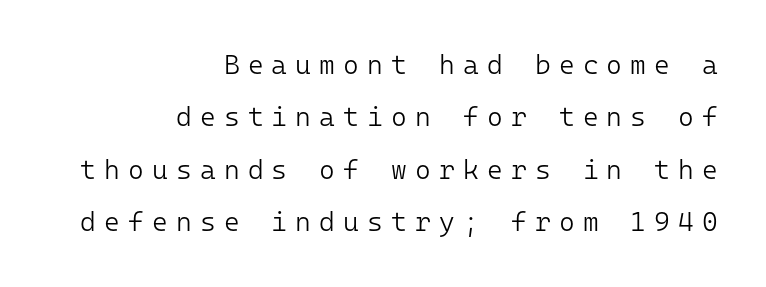
A typesetter would call this leading open, well beyond the default. Casual observation: everything's shoved over to the right. Check under the words: just untouched page. The font sits on the lighter half of the weight spectrum, regular included. Posture: straight, roman, zero tilt.
